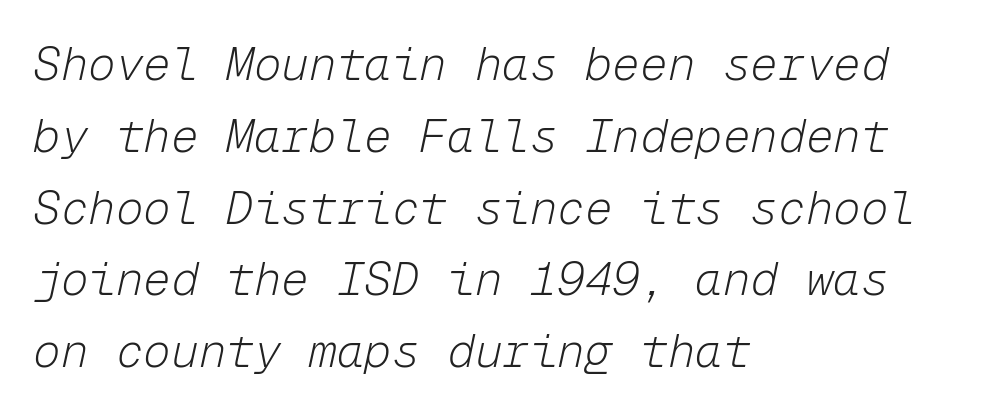
The image shows 46 px light type, italic (leaning right), monospaced; set left-aligned, normal line spacing (1.56x), normal letter spacing, not underlined; low stroke contrast and a medium x-height.
